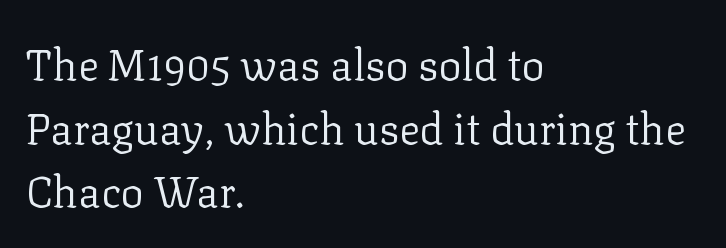
Q: Is the text bold? A: No.
Q: Is the text italic (slanted)? A: No, it is upright.
Q: Is the typeface a serif or a sans-serif typeface? A: Serif.
Q: Is the text underlined? A: No.
Q: How is the paragraph aligned? A: Left-aligned.
Q: Is the spacing between letters normal or unusually wide? A: Normal.
Q: Is the spacing between lines tight, normal or loose? A: Normal.
Q: Width (condensed, normal, or wide)? A: Normal.
Q: Stroke contrast? A: Low.
Q: x-height? A: Medium.
Q: Monospaced? A: No.
